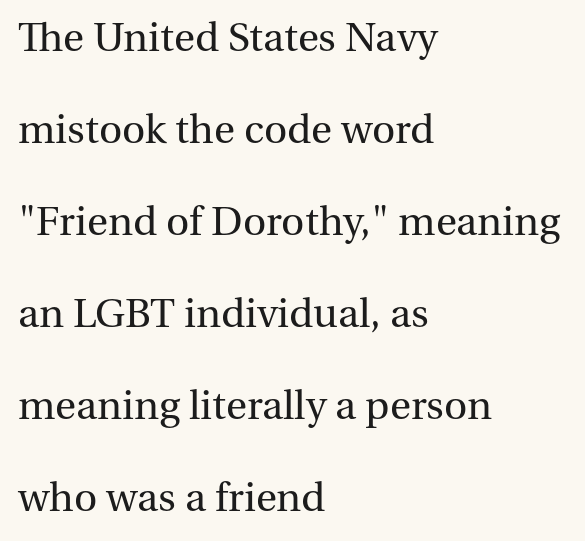
The image shows 43 px regular-weight serif type, upright; set left-aligned, loose line spacing (2.14x), normal letter spacing, not underlined; medium stroke contrast and a medium x-height.
